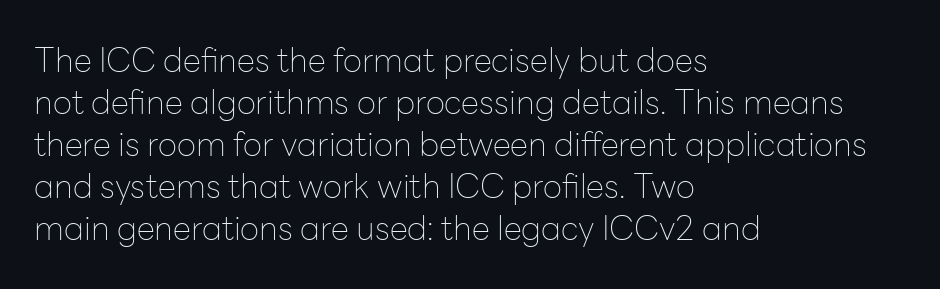
Q: Is the text bold? A: No.
Q: Is the text italic (slanted)? A: No, it is upright.
Q: Is the typeface a serif or a sans-serif typeface? A: Sans-serif.
Q: Is the text underlined? A: No.
Q: How is the paragraph aligned? A: Left-aligned.
Q: Is the spacing between letters normal or unusually wide? A: Normal.
Q: Is the spacing between lines tight, normal or loose? A: Normal.
Q: Width (condensed, normal, or wide)? A: Normal.
Q: Stroke contrast? A: Low.
Q: x-height? A: Medium.
Q: Monospaced? A: No.
